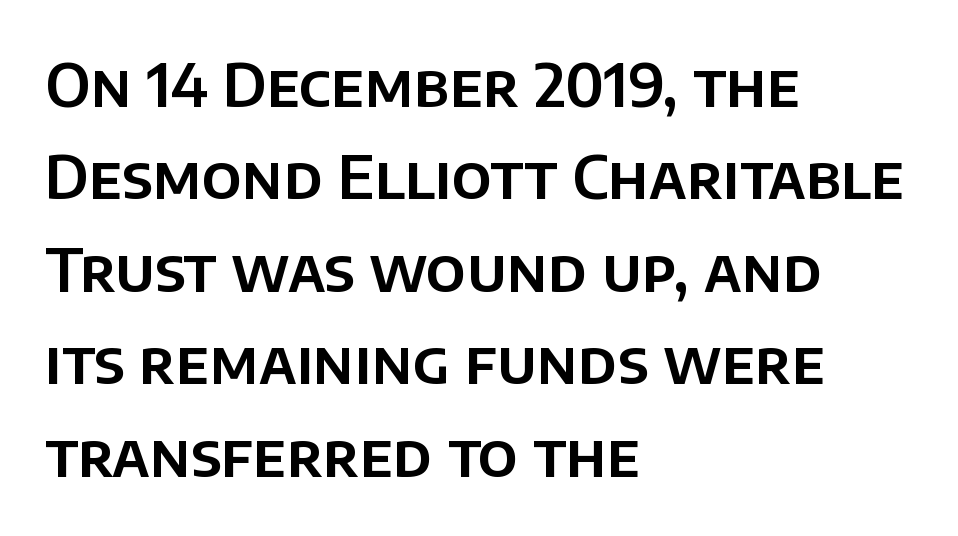
{"serif": "no", "italic": "no", "width": "normal", "stroke_contrast": "low", "x_height": "large", "monospaced": "no", "underline": "no", "align": "left", "line_spacing": "normal", "line_spacing_ratio": 1.54, "letter_spacing": "normal", "letter_spacing_em": 0.0, "glyph_px": 60}
